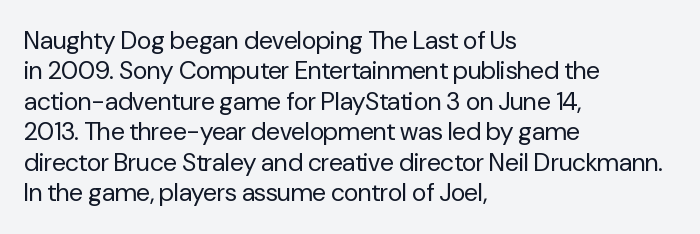
{"italic": "no", "bold": "no", "underline": "no", "align": "left", "line_spacing_ratio": 1.22, "letter_spacing": "normal", "letter_spacing_em": 0.0, "glyph_px": 25}
